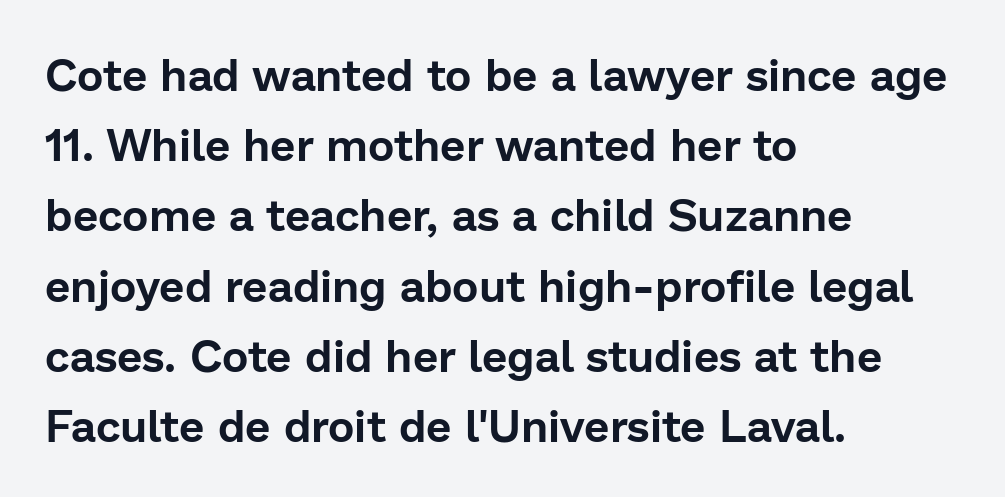
Q: Is the text italic (slanted)? A: No, it is upright.
Q: Is the typeface a serif or a sans-serif typeface? A: Sans-serif.
Q: Is the text underlined? A: No.
Q: How is the paragraph aligned? A: Left-aligned.
Q: Is the spacing between letters normal or unusually wide? A: Normal.
Q: Is the spacing between lines tight, normal or loose? A: Normal.
Q: Width (condensed, normal, or wide)? A: Normal.
Q: Stroke contrast? A: Low.
Q: x-height? A: Medium.
Q: Monospaced? A: No.
